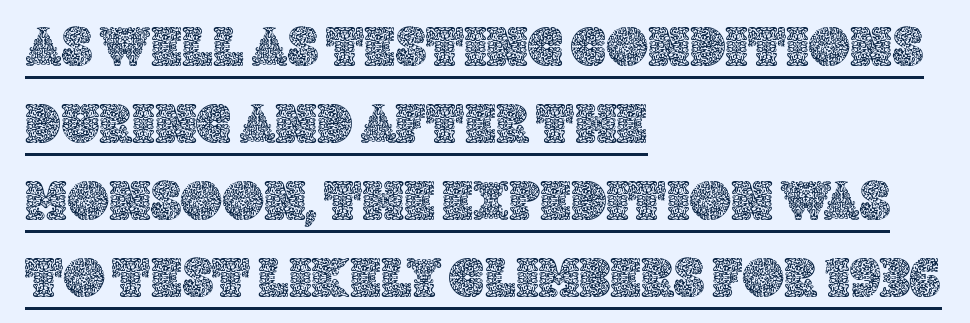
Q: Is the text italic (slanted)? A: No, it is upright.
Q: Is the text underlined? A: Yes.
Q: How is the paragraph aligned? A: Left-aligned.
Q: Is the spacing between letters normal or unusually wide? A: Normal.
Q: Is the spacing between lines tight, normal or loose? A: Normal.
Q: Width (condensed, normal, or wide)? A: Normal.
Q: x-height? A: Large.
Q: Monospaced? A: No.
